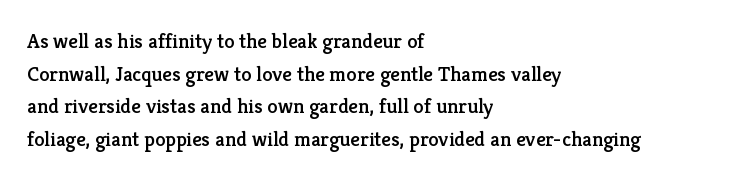
The image shows 21 px text type, upright; set left-aligned, normal line spacing (1.55x), normal letter spacing, not underlined.
